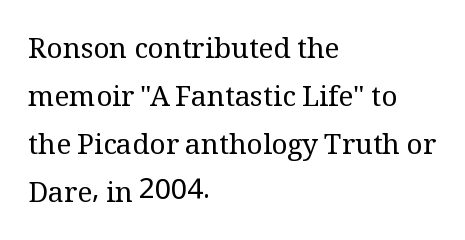
The image shows 28 px regular-weight serif type, upright; set left-aligned, line spacing 1.72x, normal letter spacing, not underlined; medium stroke contrast and a medium x-height.
